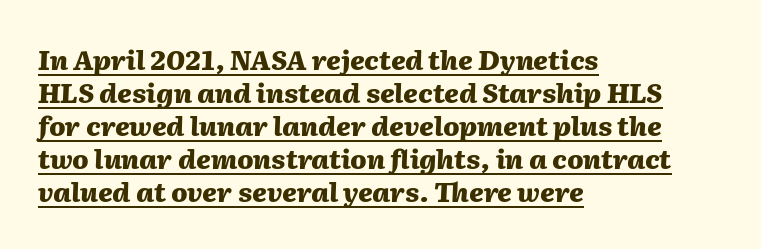
The image shows 27 px bold type, italic (leaning right); set left-aligned, line spacing 1.22x, normal letter spacing, underlined.
